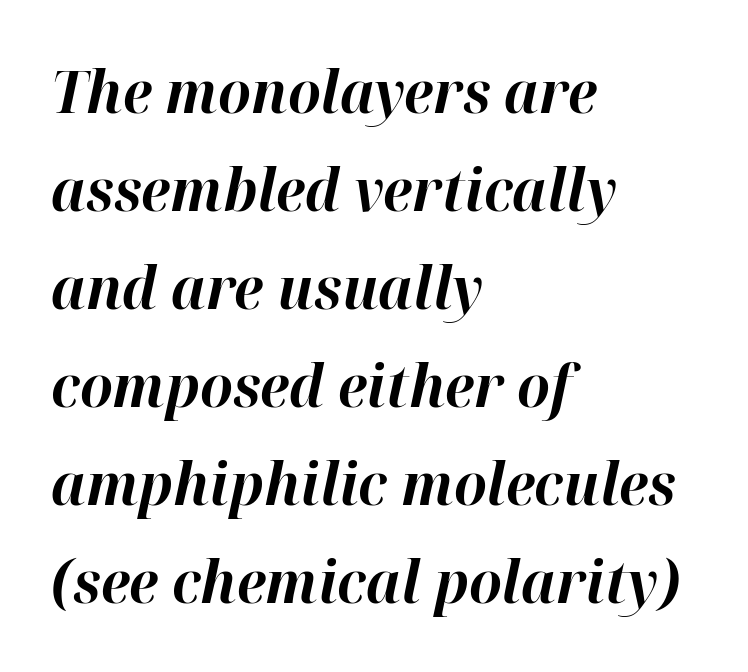
The image shows 58 px bold type, italic (leaning right); set left-aligned, normal line spacing (1.69x), normal letter spacing, not underlined; high stroke contrast and a medium x-height.
